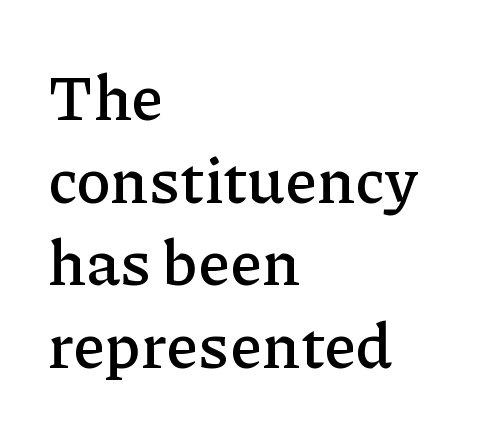
{"serif": "yes", "italic": "no", "width": "normal", "stroke_contrast": "low", "x_height": "medium", "monospaced": "no", "underline": "no", "align": "left", "line_spacing": "normal", "line_spacing_ratio": 1.29, "letter_spacing": "normal", "letter_spacing_em": 0.0, "glyph_px": 64}
